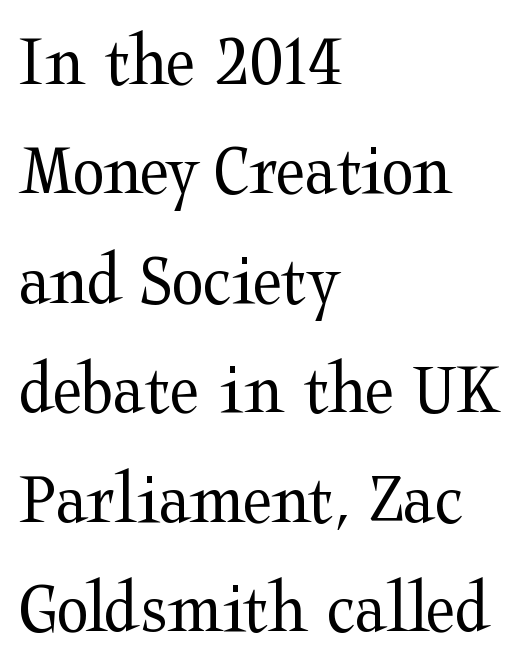
{"serif": "yes", "italic": "no", "bold": "no", "weight": "regular", "width": "wide", "stroke_contrast": "medium", "x_height": "medium", "monospaced": "no", "underline": "no", "align": "left", "line_spacing": "normal", "line_spacing_ratio": 1.46, "letter_spacing": "normal", "letter_spacing_em": 0.0, "glyph_px": 75}
